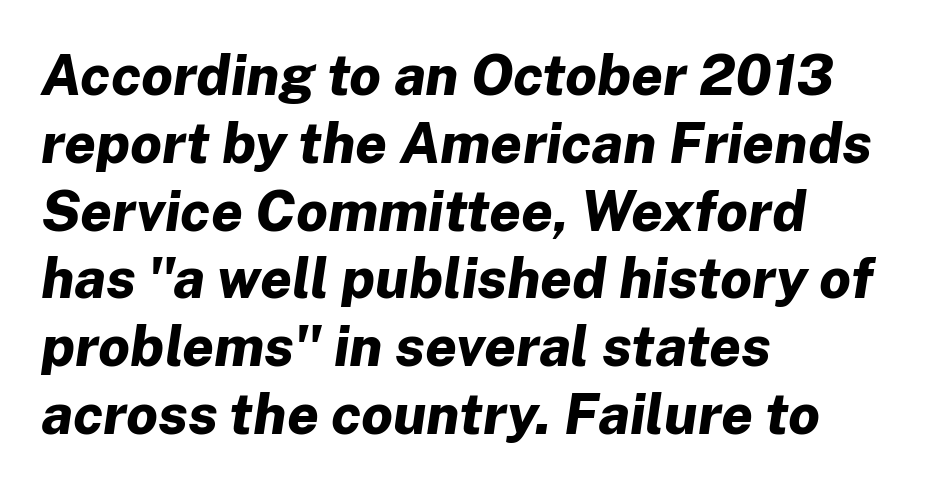
The image shows 56 px bold type, italic (leaning right); set left-aligned, line spacing 1.21x, normal letter spacing, not underlined; low stroke contrast and a medium x-height.
